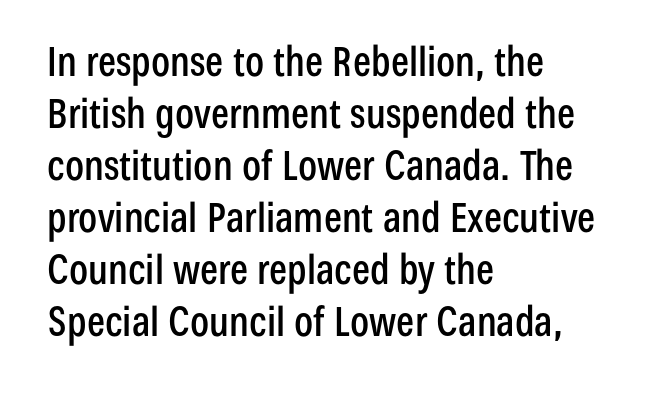
Unlike italic type, these characters show no tilt at all. The rendering anchors every line to the left-hand side. Does extra space separate the letters? No, they use regular spacing. Character widths vary here, with narrow letters taking less room than wide ones.
